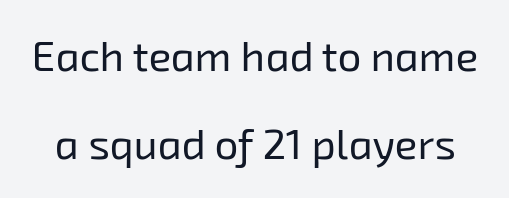
{"serif": "no", "bold": "no", "weight": "regular", "width": "normal", "stroke_contrast": "low", "x_height": "medium", "monospaced": "no", "underline": "no", "line_spacing": "loose", "line_spacing_ratio": 2.1, "letter_spacing": "normal", "letter_spacing_em": 0.0, "glyph_px": 42}
